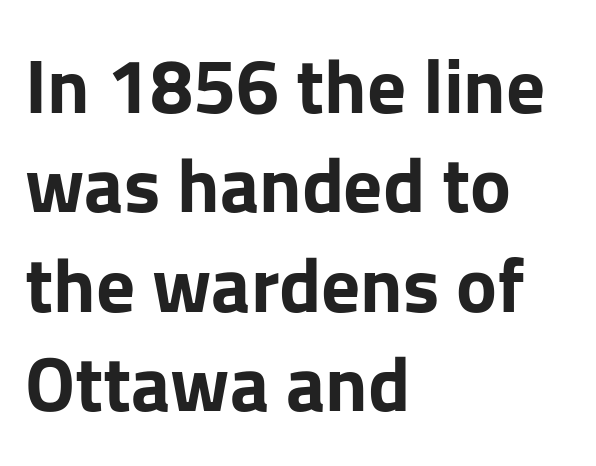
Letters rest on an invisible, unmarked baseline. The font is running at its bold setting. Students, note that the glyphs here touch the page at normal intervals. No italicization has been applied; the sample stays upright. Think of a printed novel: that variable character pitch is what you see here. A classic flush-left, rag-right setting is used for this passage.
